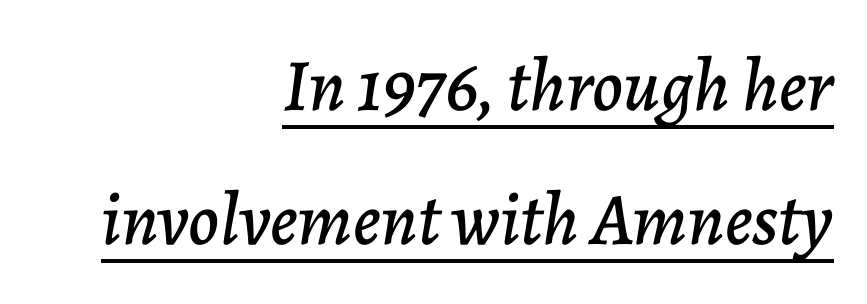
{"italic": "yes", "lean": "right", "slant_degrees": 7, "width": "normal", "stroke_contrast": "low", "x_height": "medium", "monospaced": "no", "underline": "yes", "align": "right", "line_spacing_ratio": 1.81, "letter_spacing": "normal", "letter_spacing_em": 0.0, "glyph_px": 74}
